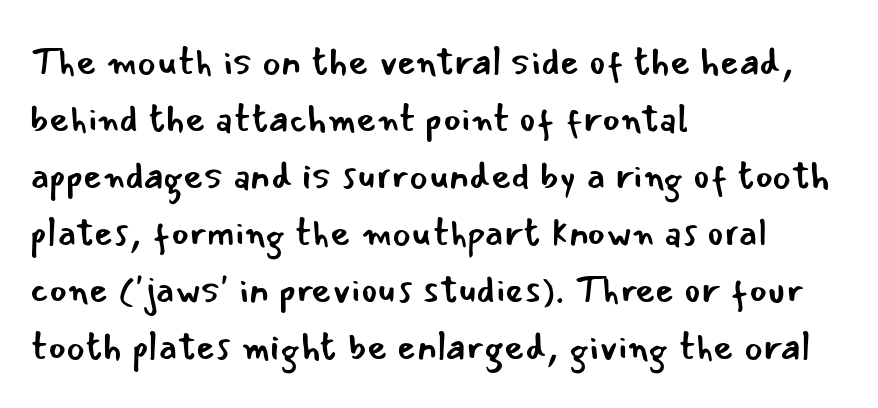
{"serif": "no", "italic": "no", "bold": "no", "weight": "regular", "width": "normal", "stroke_contrast": "low", "x_height": "small", "monospaced": "no", "underline": "no", "align": "left", "line_spacing": "normal", "line_spacing_ratio": 1.46, "letter_spacing": "normal", "letter_spacing_em": 0.0, "glyph_px": 39}
